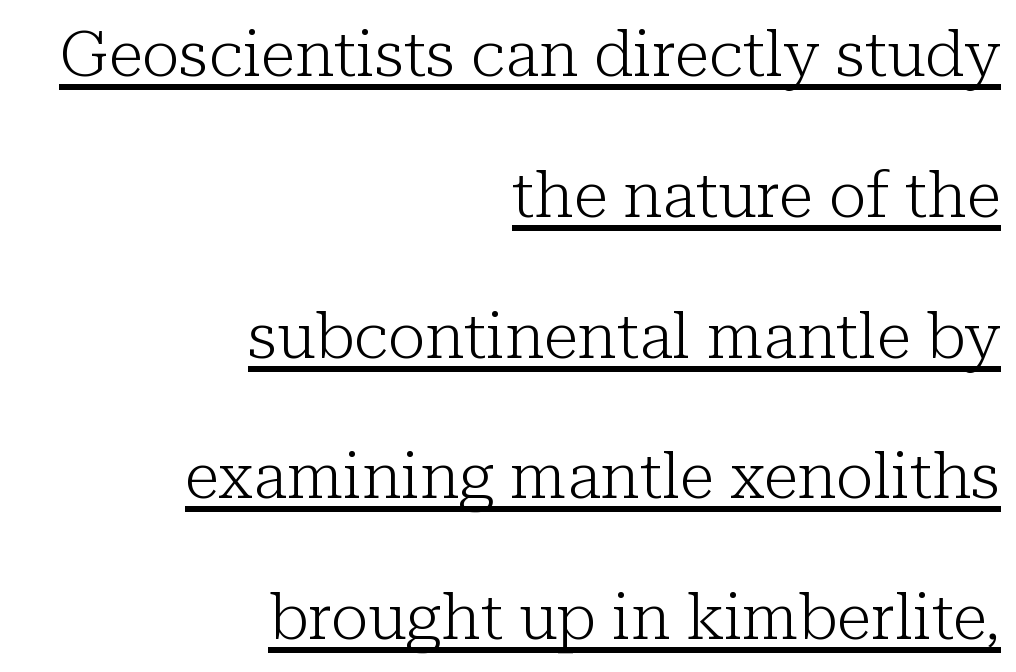
{"serif": "yes", "italic": "no", "bold": "no", "weight": "light", "width": "normal", "stroke_contrast": "low", "x_height": "medium", "monospaced": "no", "underline": "yes", "align": "right", "line_spacing": "loose", "line_spacing_ratio": 2.2, "letter_spacing": "normal", "letter_spacing_em": 0.0, "glyph_px": 64}
